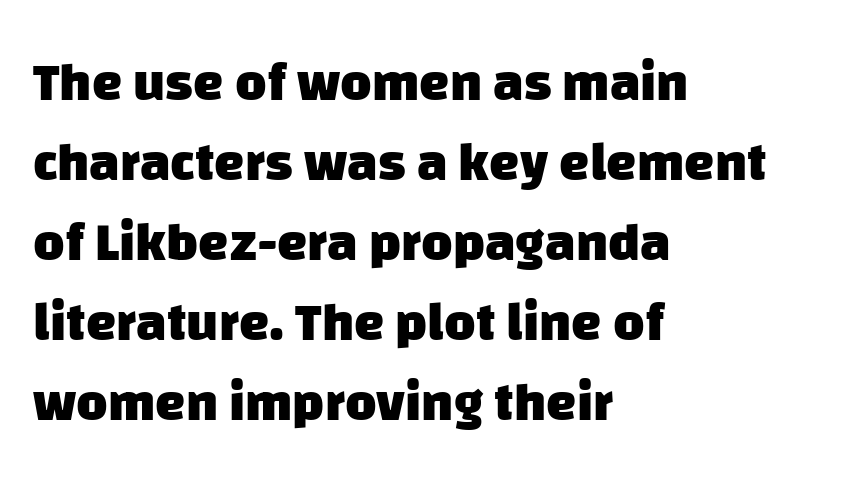
Q: Is the text bold? A: Yes.
Q: Is the typeface a serif or a sans-serif typeface? A: Sans-serif.
Q: Is the text underlined? A: No.
Q: How is the paragraph aligned? A: Left-aligned.
Q: Is the spacing between letters normal or unusually wide? A: Normal.
Q: Is the spacing between lines tight, normal or loose? A: Normal.
Q: Width (condensed, normal, or wide)? A: Normal.
Q: Stroke contrast? A: Low.
Q: x-height? A: Large.
Q: Monospaced? A: No.
